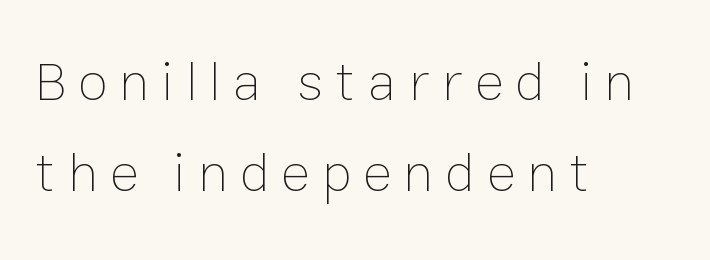
Q: Is the text bold? A: No.
Q: Is the text italic (slanted)? A: No, it is upright.
Q: Is the text underlined? A: No.
Q: How is the paragraph aligned? A: Left-aligned.
Q: Is the spacing between letters normal or unusually wide? A: Unusually wide.
Q: Is the spacing between lines tight, normal or loose? A: Normal.
Q: Width (condensed, normal, or wide)? A: Normal.
Q: Stroke contrast? A: Low.
Q: x-height? A: Medium.
Q: Monospaced? A: No.
